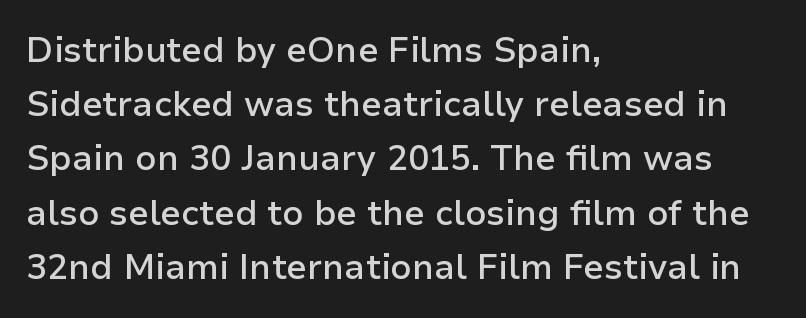
The letters sit at their default tracking, neither squeezed nor spread. Whoever set this chose a conventional vertical rhythm. Set as a demibold, roughly 600 on the weight scale. A student would call this left alignment; a typographer would say flush left, rag right. This sample uses an upright cut, with every glyph sitting square on the baseline.
